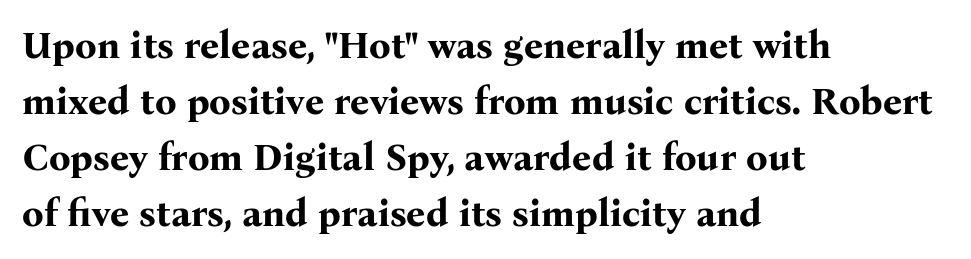
Q: Is the text bold? A: Yes.
Q: Is the text italic (slanted)? A: No, it is upright.
Q: Is the typeface a serif or a sans-serif typeface? A: Serif.
Q: Is the text underlined? A: No.
Q: How is the paragraph aligned? A: Left-aligned.
Q: Is the spacing between letters normal or unusually wide? A: Normal.
Q: Is the spacing between lines tight, normal or loose? A: Normal.
Q: Width (condensed, normal, or wide)? A: Normal.
Q: Stroke contrast? A: Medium.
Q: x-height? A: Medium.
Q: Monospaced? A: No.
